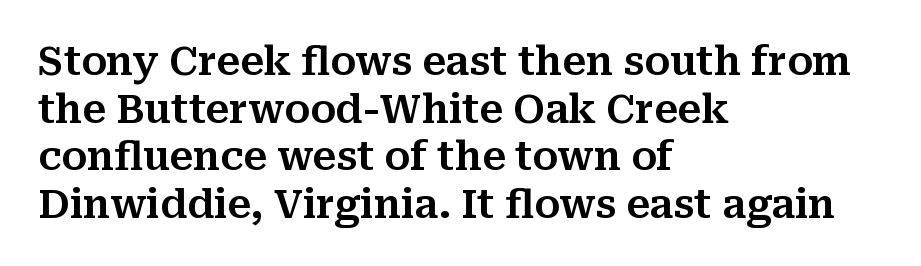
Q: Is the text italic (slanted)? A: No, it is upright.
Q: Is the typeface a serif or a sans-serif typeface? A: Serif.
Q: Is the text underlined? A: No.
Q: How is the paragraph aligned? A: Left-aligned.
Q: Is the spacing between letters normal or unusually wide? A: Normal.
Q: Width (condensed, normal, or wide)? A: Normal.
Q: Stroke contrast? A: Medium.
Q: x-height? A: Medium.
Q: Monospaced? A: No.
